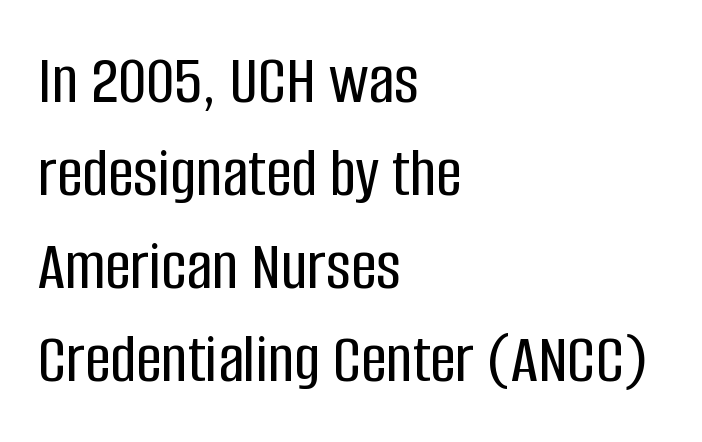
Q: Is the text italic (slanted)? A: No, it is upright.
Q: Is the typeface a serif or a sans-serif typeface? A: Sans-serif.
Q: Is the text underlined? A: No.
Q: How is the paragraph aligned? A: Left-aligned.
Q: Is the spacing between letters normal or unusually wide? A: Normal.
Q: Is the spacing between lines tight, normal or loose? A: Normal.
Q: Width (condensed, normal, or wide)? A: Condensed.
Q: Stroke contrast? A: Low.
Q: x-height? A: Large.
Q: Monospaced? A: No.
